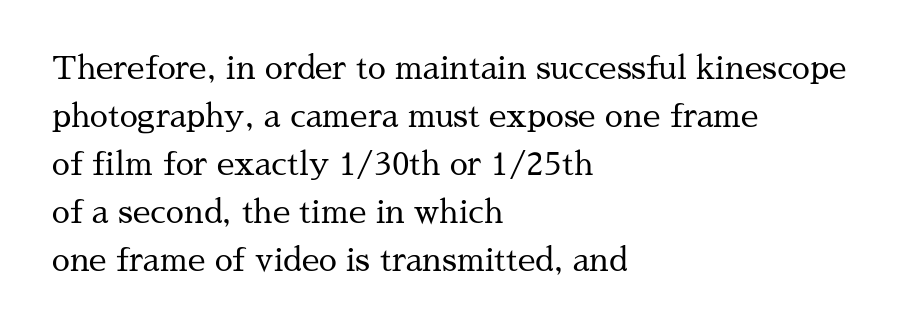
Q: Is the text bold? A: No.
Q: Is the text italic (slanted)? A: No, it is upright.
Q: Is the typeface a serif or a sans-serif typeface? A: Serif.
Q: Is the text underlined? A: No.
Q: How is the paragraph aligned? A: Left-aligned.
Q: Is the spacing between letters normal or unusually wide? A: Normal.
Q: Is the spacing between lines tight, normal or loose? A: Normal.
Q: Width (condensed, normal, or wide)? A: Normal.
Q: Stroke contrast? A: Medium.
Q: x-height? A: Medium.
Q: Monospaced? A: No.
